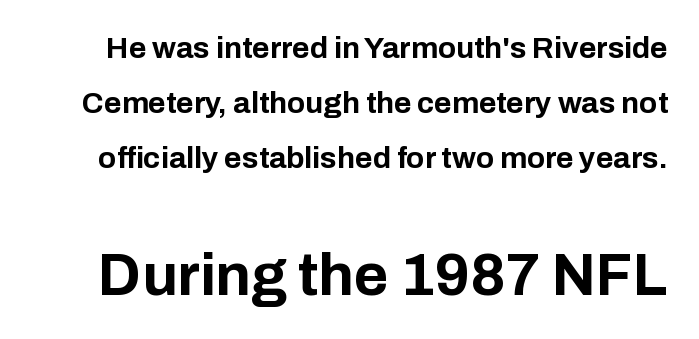
A dark, heavy texture on the line: the type is bold. The rendering uses natural spacing where letterforms have individual widths. Serif or sans? Sans — the stroke terminals are bare. Any mark beneath the type? The region is blank.
